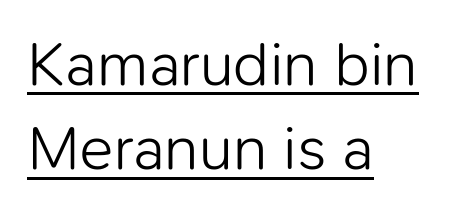
The image shows 63 px light sans-serif type, upright; set left-aligned, normal line spacing (1.34x), normal letter spacing, underlined; low stroke contrast and a medium x-height.
